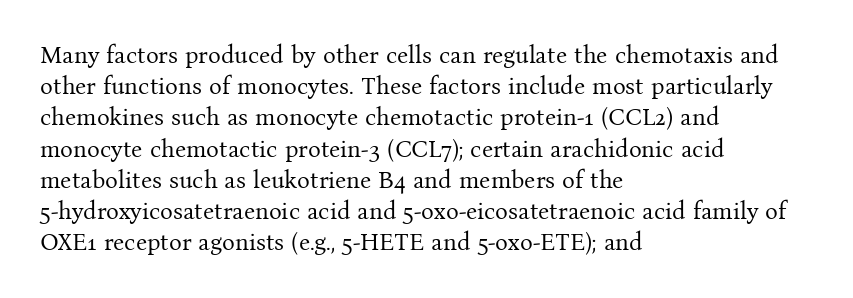
{"italic": "no", "bold": "no", "underline": "no", "align": "left", "line_spacing": "normal", "line_spacing_ratio": 1.3, "letter_spacing": "normal", "letter_spacing_em": 0.0, "glyph_px": 24}
